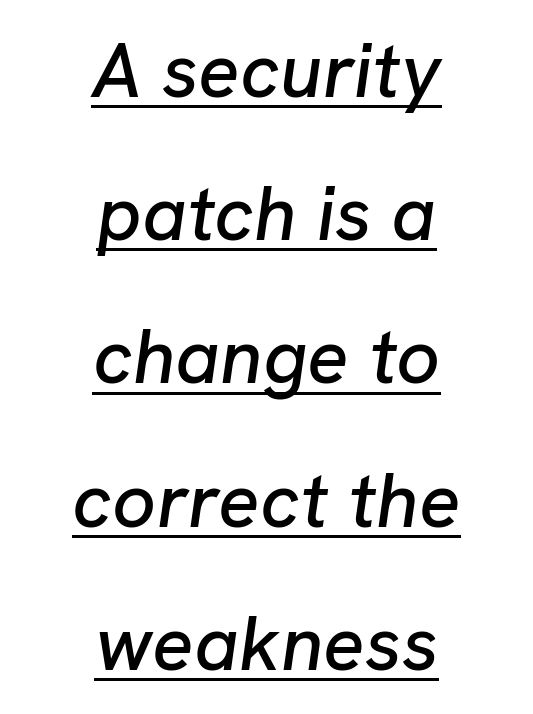
The gaps between neighbouring characters are ordinary and unremarkable. This rendering features underlined lettering. If you drew a line through each stem, it would be angled. Looks like regular typesetting: each glyph gets only the width it needs. Centered paragraph, ragged on both sides.
